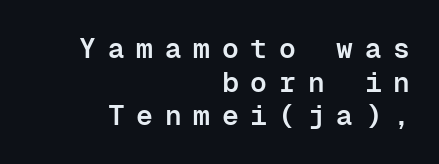
{"serif": "no", "italic": "no", "bold": "semi", "weight": "semibold", "width": "normal", "stroke_contrast": "low", "x_height": "medium", "monospaced": "yes", "underline": "no", "align": "right", "line_spacing_ratio": 1.2, "letter_spacing": "wide", "letter_spacing_em": 0.42, "glyph_px": 28}
